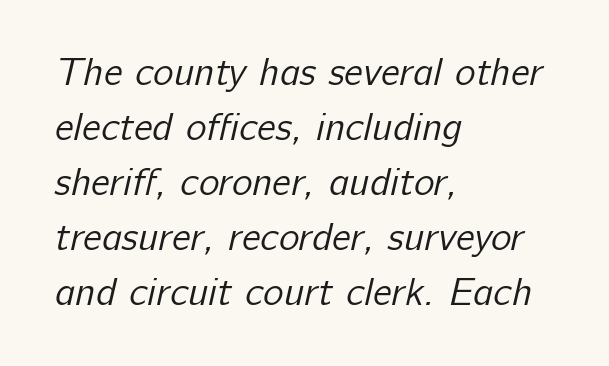
{"serif": "no", "bold": "no", "weight": "regular", "width": "normal", "stroke_contrast": "low", "x_height": "medium", "monospaced": "no", "underline": "no", "align": "left", "line_spacing": "normal", "line_spacing_ratio": 1.41, "letter_spacing": "normal", "letter_spacing_em": 0.0, "glyph_px": 39}
